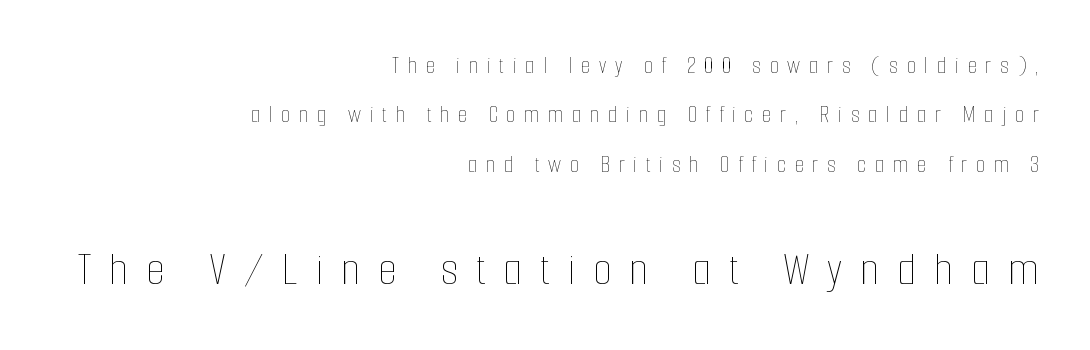
Q: Is the text bold? A: No.
Q: Is the text italic (slanted)? A: No, it is upright.
Q: Is the text underlined? A: No.
Q: How is the paragraph aligned? A: Right-aligned.
Q: Is the spacing between letters normal or unusually wide? A: Unusually wide.
Q: Is the spacing between lines tight, normal or loose? A: Loose.
Q: Which block of text is set in a larger size, the first (top) or the second (bottom)? A: The second (bottom) one.
Q: Width (condensed, normal, or wide)? A: Condensed.
Q: Stroke contrast? A: Low.
Q: x-height? A: Medium.
Q: Monospaced? A: No.
